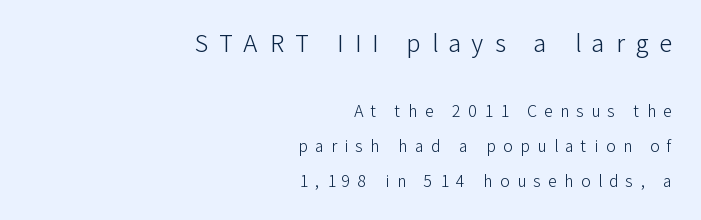
The image shows 24 px text type, upright; set right-aligned, loose line spacing (2.2x), unusually wide letter spacing (+0.46 em), not underlined; the first (top) block is 1.5x larger.
